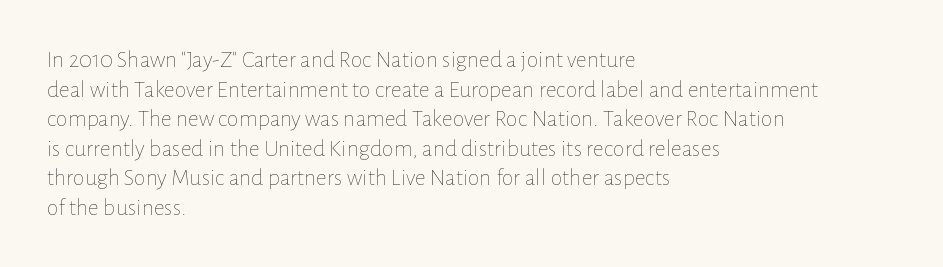
{"italic": "no", "bold": "no", "underline": "no", "align": "left", "line_spacing_ratio": 1.23, "letter_spacing": "normal", "letter_spacing_em": 0.0, "glyph_px": 24}
